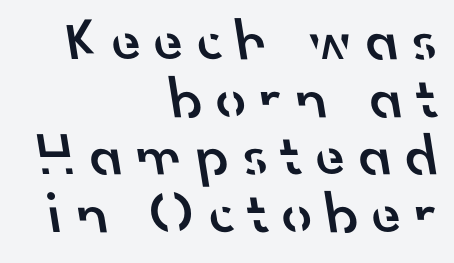
Q: Is the text bold? A: Semi-bold.
Q: Is the typeface a serif or a sans-serif typeface? A: Sans-serif.
Q: Is the text underlined? A: No.
Q: How is the paragraph aligned? A: Right-aligned.
Q: Is the spacing between letters normal or unusually wide? A: Unusually wide.
Q: Is the spacing between lines tight, normal or loose? A: Tight.
Q: Width (condensed, normal, or wide)? A: Normal.
Q: Stroke contrast? A: Low.
Q: x-height? A: Small.
Q: Monospaced? A: No.
